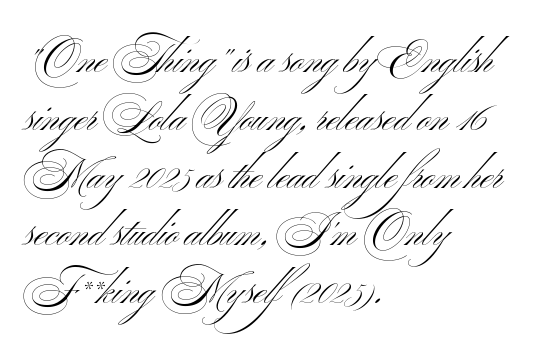
Q: Is the text bold? A: No.
Q: Is the text italic (slanted)? A: Yes.
Q: Is the typeface a serif or a sans-serif typeface? A: Sans-serif.
Q: Is the text underlined? A: No.
Q: How is the paragraph aligned? A: Left-aligned.
Q: Is the spacing between letters normal or unusually wide? A: Normal.
Q: Is the spacing between lines tight, normal or loose? A: Normal.
Q: Width (condensed, normal, or wide)? A: Wide.
Q: Stroke contrast? A: Medium.
Q: x-height? A: Small.
Q: Monospaced? A: No.
